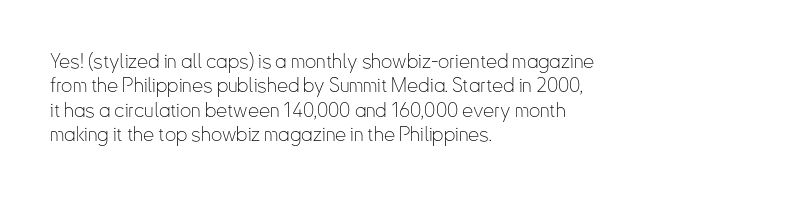
These lines keep a tight, regular rhythm from letter to letter. In CSS terms this would be text-align: left. Weight: in the light-to-regular range. This is roman type, the default non-slanted kind. Decoration check: the copy has no underline.
